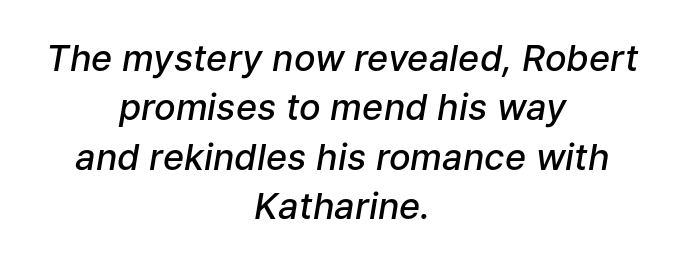
Q: Is the text bold? A: Semi-bold.
Q: Is the text italic (slanted)? A: Yes, it leans right by about 9 degrees.
Q: Is the text underlined? A: No.
Q: How is the paragraph aligned? A: Centered.
Q: Is the spacing between letters normal or unusually wide? A: Normal.
Q: Is the spacing between lines tight, normal or loose? A: Normal.
Q: Width (condensed, normal, or wide)? A: Normal.
Q: Stroke contrast? A: Low.
Q: x-height? A: Medium.
Q: Monospaced? A: No.
